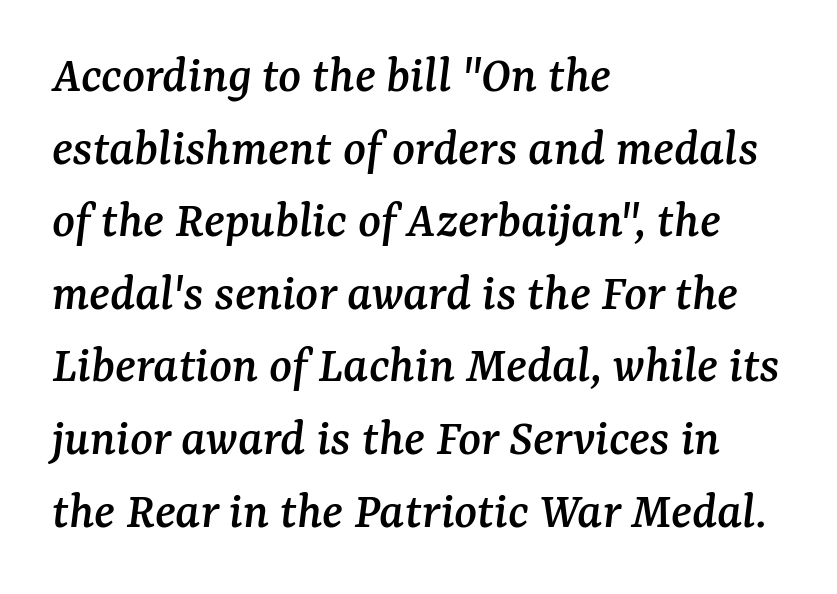
{"serif": "yes", "italic": "yes", "lean": "right", "slant_degrees": 7, "width": "normal", "stroke_contrast": "medium", "x_height": "medium", "monospaced": "no", "underline": "no", "align": "left", "line_spacing": "normal", "line_spacing_ratio": 1.37, "letter_spacing": "normal", "letter_spacing_em": 0.0, "glyph_px": 53}
